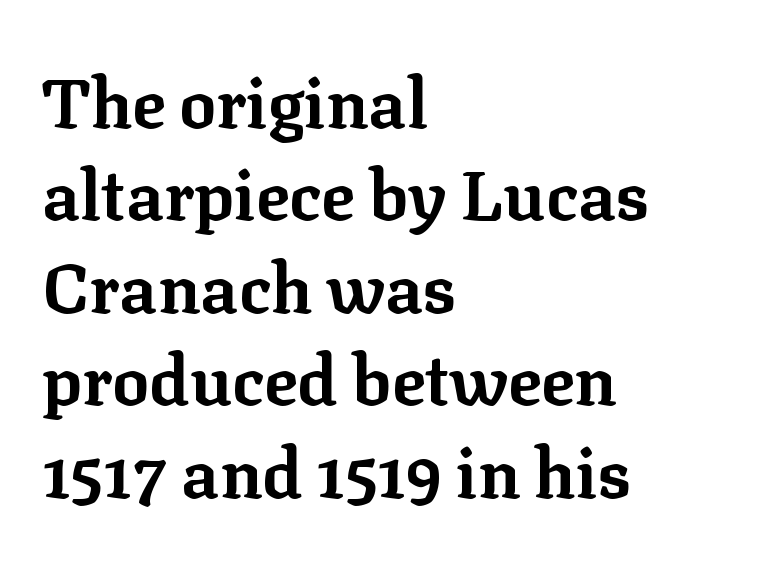
The image shows 69 px bold serif type, upright; set left-aligned, normal line spacing (1.34x), normal letter spacing, not underlined; low stroke contrast and a medium x-height.
